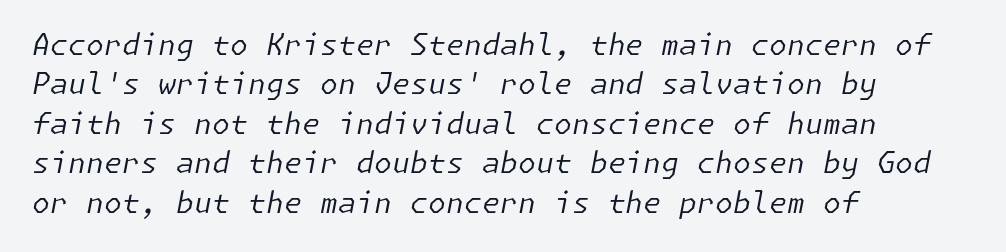
{"italic": "yes", "lean": "right", "slant_degrees": 11, "bold": "no", "weight": "regular", "width": "normal", "stroke_contrast": "low", "x_height": "medium", "underline": "no", "align": "left", "line_spacing": "normal", "line_spacing_ratio": 1.36, "letter_spacing": "normal", "letter_spacing_em": 0.0, "glyph_px": 29}
